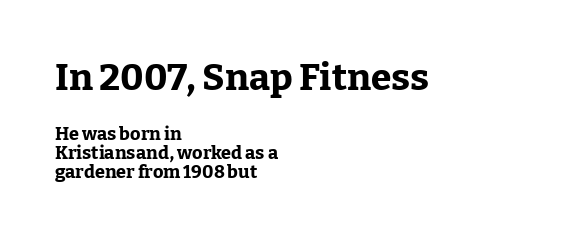
Beneath every word, the page is bare. Character size in the leading block exceeds that of the trailing block. These lines are set flush left with a ragged right edge. In terms of letterspacing, this is plain default setting.
